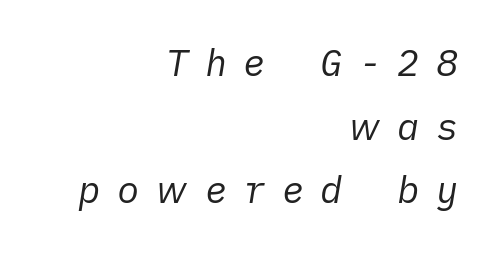
Q: Is the text bold? A: No.
Q: Is the text italic (slanted)? A: Yes, it leans right by about 10 degrees.
Q: Is the text underlined? A: No.
Q: How is the paragraph aligned? A: Right-aligned.
Q: Is the spacing between letters normal or unusually wide? A: Unusually wide.
Q: Width (condensed, normal, or wide)? A: Normal.
Q: Stroke contrast? A: Low.
Q: x-height? A: Medium.
